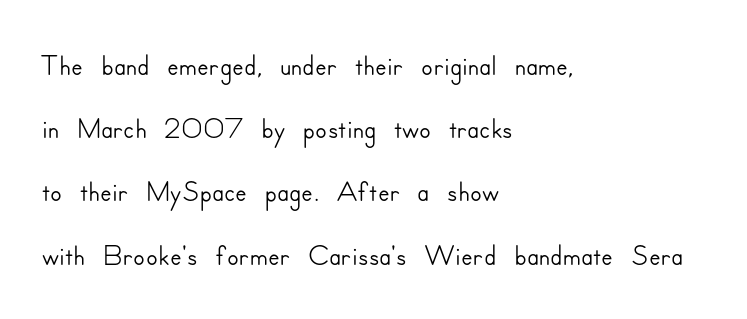
The image shows 43 px sans-serif type, upright; set left-aligned, normal line spacing (1.47x), normal letter spacing, not underlined; low stroke contrast and a small x-height.
